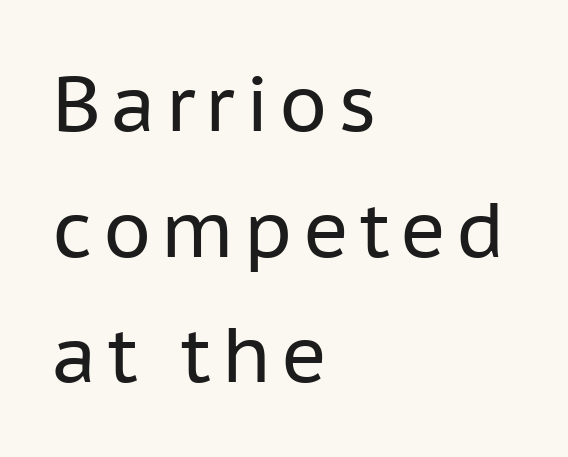
{"serif": "no", "italic": "no", "bold": "no", "weight": "regular", "width": "normal", "stroke_contrast": "low", "x_height": "medium", "monospaced": "no", "underline": "no", "align": "left", "line_spacing": "normal", "line_spacing_ratio": 1.63, "glyph_px": 77}
